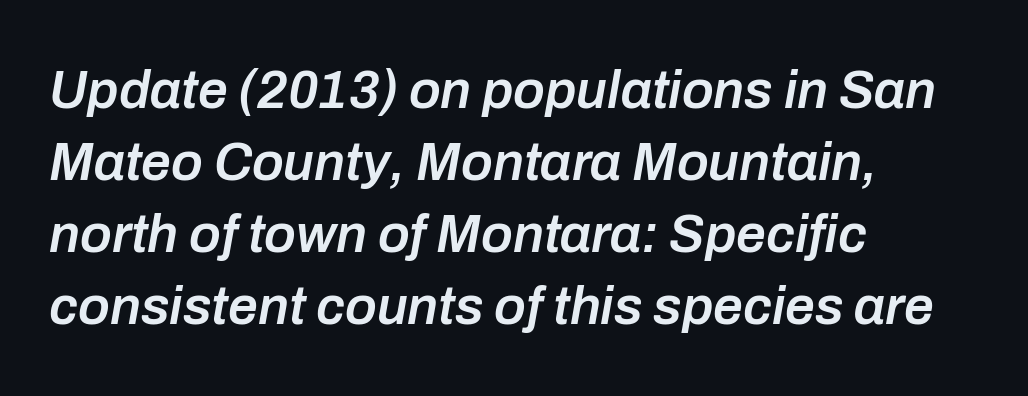
Layout note: lines flush left. A typesetter would call this zero additional tracking. What's the leading like? Ordinary, nothing unusual. Compared with ordinary roman type, these characters are visibly tilted. The passage shown is semibold, sitting just below true bold.
